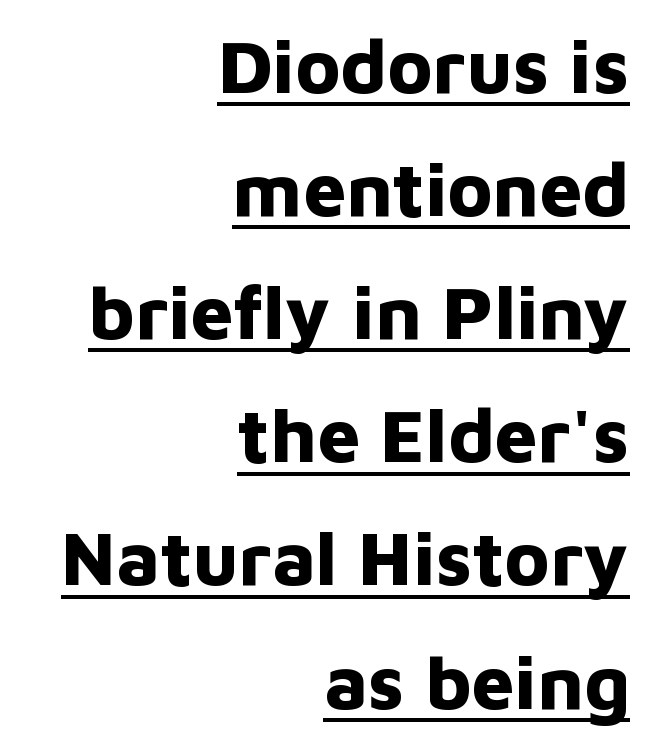
{"serif": "no", "italic": "no", "bold": "yes", "weight": "bold", "width": "normal", "stroke_contrast": "low", "x_height": "medium", "monospaced": "no", "underline": "yes", "align": "right", "line_spacing": "normal", "line_spacing_ratio": 1.62, "letter_spacing": "normal", "letter_spacing_em": 0.0, "glyph_px": 76}
